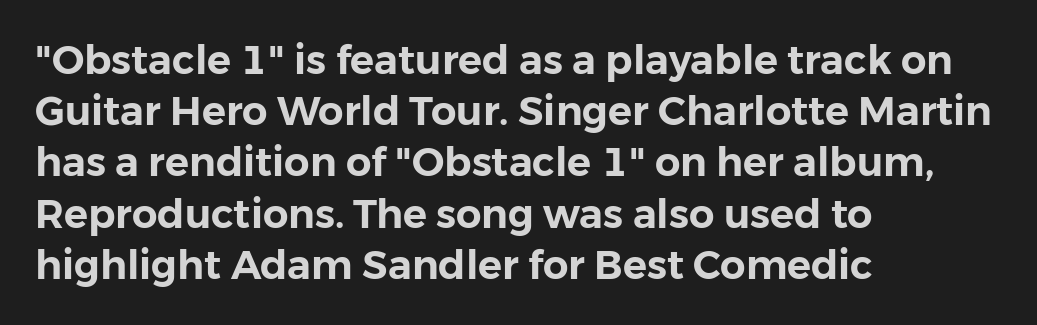
Whoever set this chose a conventional vertical rhythm. To sum up the face: it is a sans, with no serifs. The passage is arranged the way most books set body copy — flush left. Italic: no, the glyphs are upright roman. The rendering uses natural spacing where letterforms have individual widths. Compared with typical body copy, the letter spacing here is the same.
